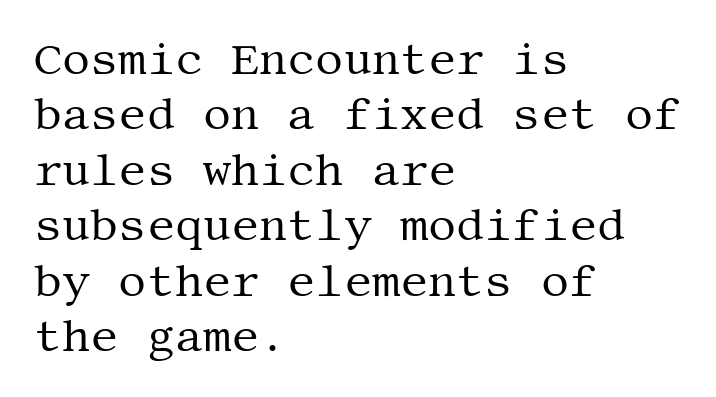
{"serif": "yes", "italic": "no", "bold": "no", "weight": "regular", "width": "normal", "stroke_contrast": "medium", "x_height": "large", "underline": "no", "align": "left", "line_spacing": "normal", "line_spacing_ratio": 1.26, "letter_spacing": "normal", "letter_spacing_em": 0.0, "glyph_px": 44}
